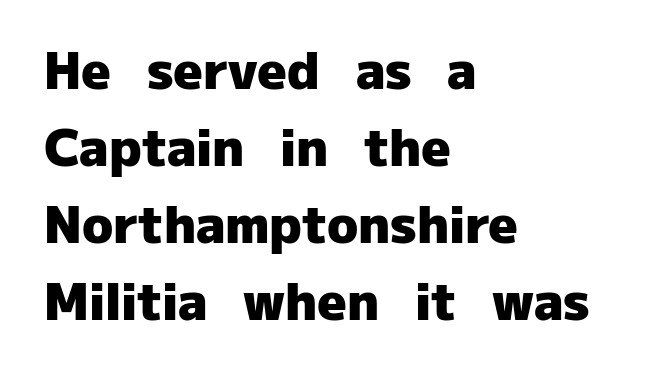
Q: Is the text bold? A: Yes.
Q: Is the text italic (slanted)? A: No, it is upright.
Q: Is the typeface a serif or a sans-serif typeface? A: Sans-serif.
Q: Is the text underlined? A: No.
Q: How is the paragraph aligned? A: Left-aligned.
Q: Is the spacing between letters normal or unusually wide? A: Normal.
Q: Is the spacing between lines tight, normal or loose? A: Normal.
Q: Width (condensed, normal, or wide)? A: Normal.
Q: Stroke contrast? A: Low.
Q: x-height? A: Medium.
Q: Monospaced? A: No.
